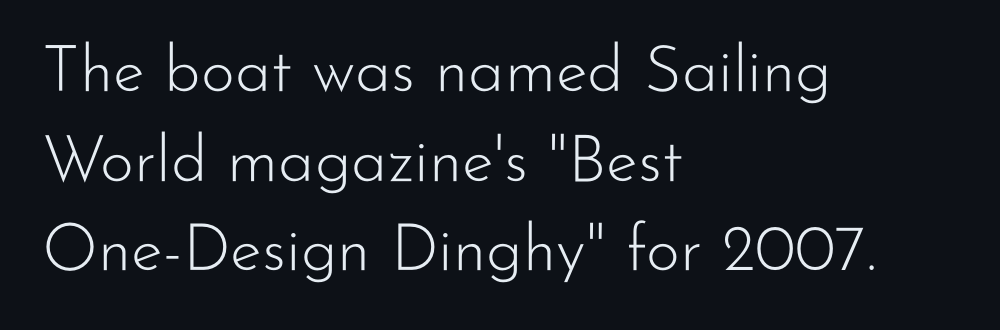
Q: Is the text bold? A: No.
Q: Is the text italic (slanted)? A: No, it is upright.
Q: Is the typeface a serif or a sans-serif typeface? A: Sans-serif.
Q: Is the text underlined? A: No.
Q: How is the paragraph aligned? A: Left-aligned.
Q: Is the spacing between letters normal or unusually wide? A: Normal.
Q: Is the spacing between lines tight, normal or loose? A: Normal.
Q: Width (condensed, normal, or wide)? A: Normal.
Q: Stroke contrast? A: Low.
Q: x-height? A: Small.
Q: Monospaced? A: No.
